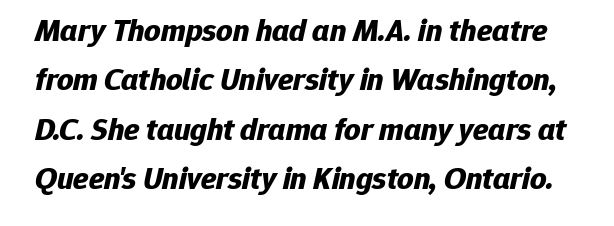
{"italic": "yes", "lean": "right", "slant_degrees": 12, "bold": "yes", "weight": "bold", "width": "normal", "stroke_contrast": "low", "x_height": "medium", "monospaced": "no", "underline": "no", "line_spacing": "normal", "line_spacing_ratio": 1.54, "letter_spacing": "normal", "letter_spacing_em": 0.0, "glyph_px": 32}
